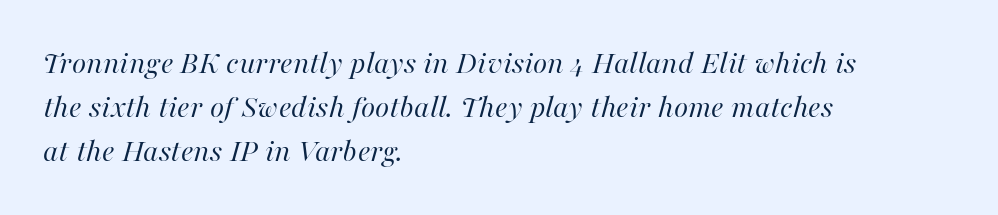
Q: Is the text bold? A: No.
Q: Is the text italic (slanted)? A: Yes, it leans right by about 16 degrees.
Q: Is the text underlined? A: No.
Q: How is the paragraph aligned? A: Left-aligned.
Q: Is the spacing between letters normal or unusually wide? A: Normal.
Q: Is the spacing between lines tight, normal or loose? A: Normal.
Q: Width (condensed, normal, or wide)? A: Normal.
Q: Stroke contrast? A: High.
Q: x-height? A: Medium.
Q: Monospaced? A: No.
